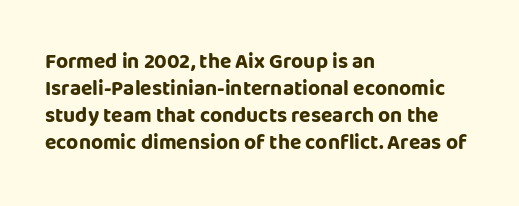
The image shows 21 px bold type, upright; set left-aligned, normal line spacing (1.28x), normal letter spacing, not underlined.
